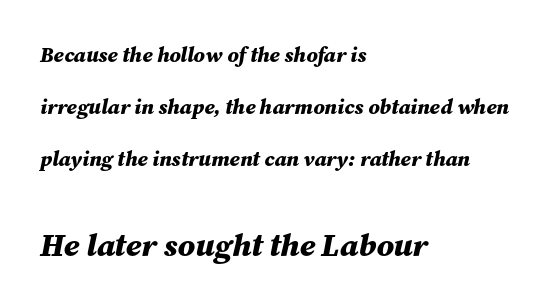
{"italic": "yes", "lean": "right", "slant_degrees": 12, "bold": "yes", "weight": "bold", "width": "normal", "stroke_contrast": "medium", "x_height": "medium", "monospaced": "no", "underline": "no", "align": "left", "line_spacing": "loose", "line_spacing_ratio": 2.48, "letter_spacing": "normal", "letter_spacing_em": 0.0, "larger_block": "second", "size_ratio": 1.52, "glyph_px": 32}
